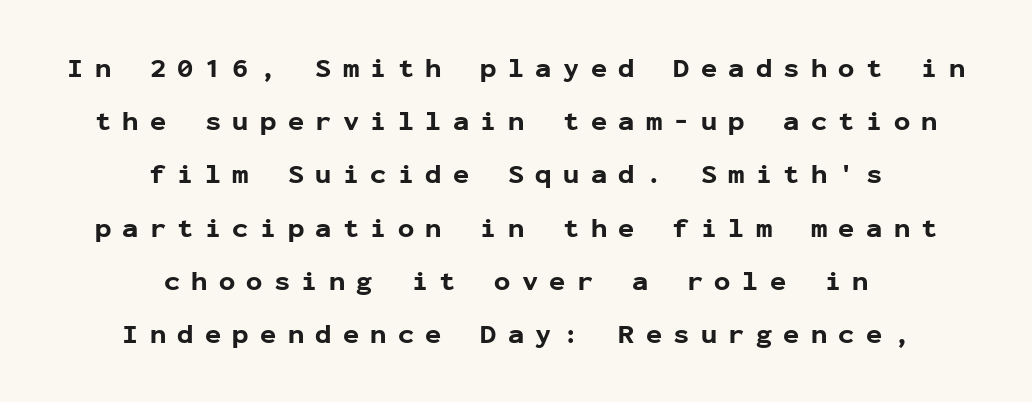
Q: Is the text bold? A: Yes.
Q: Is the text italic (slanted)? A: No, it is upright.
Q: Is the text underlined? A: No.
Q: How is the paragraph aligned? A: Centered.
Q: Is the spacing between letters normal or unusually wide? A: Unusually wide.
Q: Is the spacing between lines tight, normal or loose? A: Loose.
